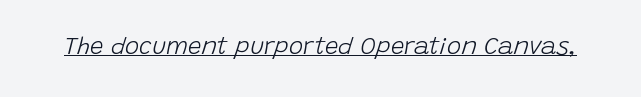
{"italic": "yes", "lean": "right", "slant_degrees": 15, "bold": "no", "underline": "yes", "letter_spacing": "normal", "letter_spacing_em": 0.0, "glyph_px": 24}
